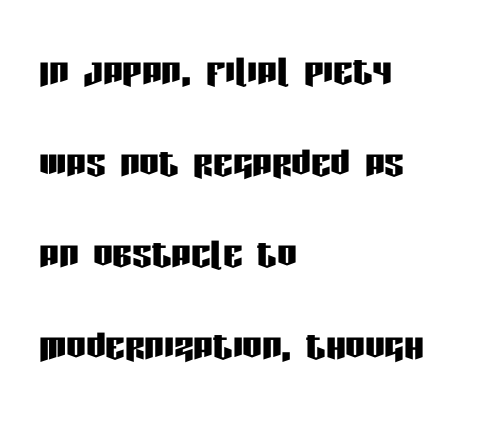
{"serif": "no", "italic": "no", "width": "condensed", "stroke_contrast": "low", "x_height": "large", "monospaced": "no", "underline": "no", "align": "left", "line_spacing_ratio": 1.87, "letter_spacing": "normal", "letter_spacing_em": 0.0, "glyph_px": 49}
